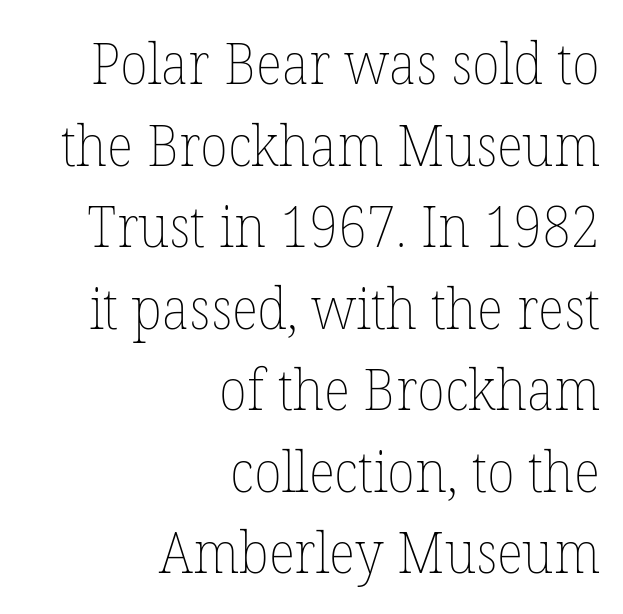
{"italic": "no", "bold": "no", "weight": "thin", "width": "normal", "stroke_contrast": "low", "x_height": "medium", "monospaced": "no", "underline": "no", "align": "right", "line_spacing": "normal", "line_spacing_ratio": 1.43, "letter_spacing": "normal", "letter_spacing_em": 0.0, "glyph_px": 57}
